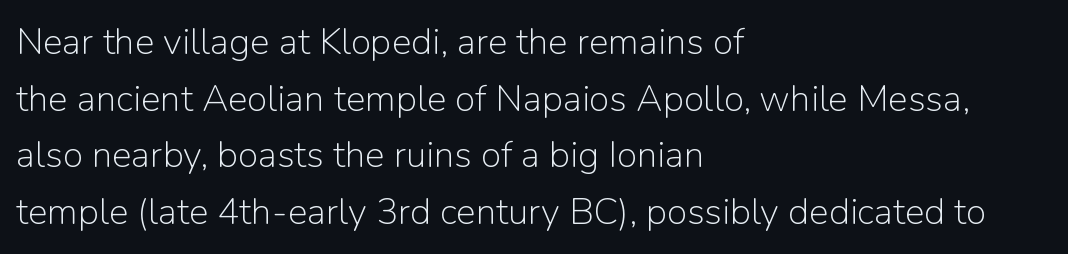
{"serif": "no", "italic": "no", "bold": "no", "weight": "light", "width": "normal", "stroke_contrast": "low", "x_height": "medium", "monospaced": "no", "underline": "no", "align": "left", "line_spacing": "normal", "line_spacing_ratio": 1.53, "letter_spacing": "normal", "letter_spacing_em": 0.0, "glyph_px": 37}
